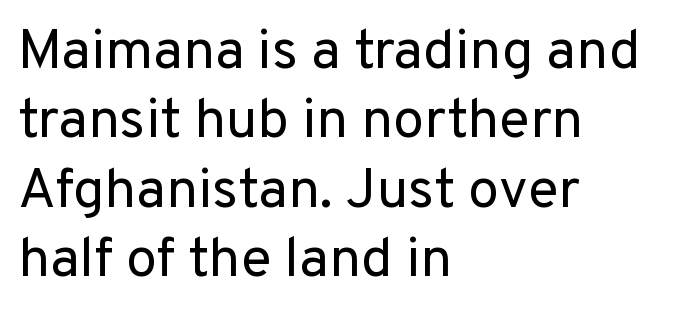
If you drew a line through each stem, it would be perfectly vertical. The passage shown is not underscored anywhere. Typographically, this falls in the sans-serif category. Here the glyphs are tracked normally, forming tight word shapes. You could not count columns in this text — the font is proportionally spaced. Weight: regular or lighter.
